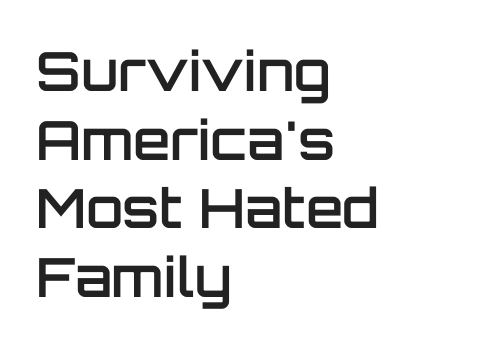
The type is set solid horizontally, with unmodified tracking. The compositor pushed each line to the left boundary. Bold? Not quite — semibold, heavier than regular but stopping short. Each letter's strokes conclude bluntly, with no projecting serifs. Baseline-to-baseline distance is the conventional proportion of letter height.
